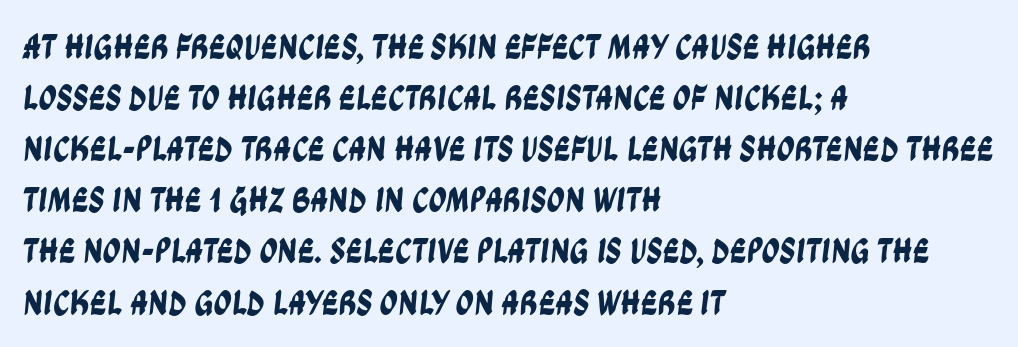
The letters advance in unequal steps, a hallmark of proportional type. The typesetter chose a ragged-right arrangement here. Each row of text sits above clean, open space. Spacing between characters is what you'd get straight out of the box. Summary of vertical rhythm: regular, with standard interline spacing. Nothing sits at the stroke ends, so this counts as sans-serif.
